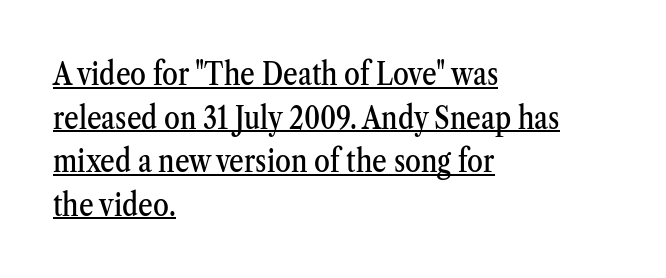
Unlike italic type, these characters show no tilt at all. Does the copy run flush right? No — it runs flush left. This sample uses plain, unmodified letter spacing. Each letter's strokes conclude with small projecting serifs.
